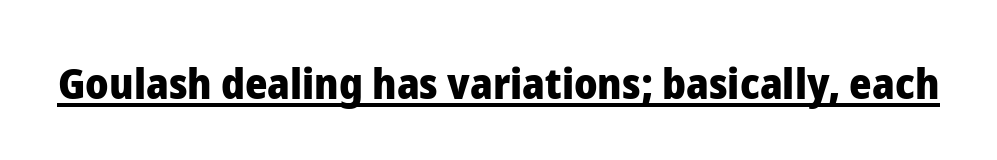
The image shows 43 px heavy sans-serif type, upright; set normal letter spacing, underlined; low stroke contrast and a medium x-height.
